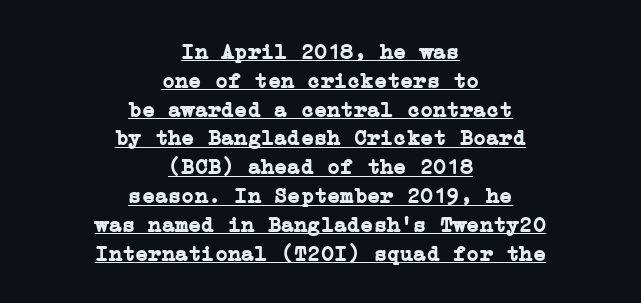
{"italic": "no", "bold": "yes", "underline": "yes", "align": "center", "line_spacing": "normal", "line_spacing_ratio": 1.31, "letter_spacing": "normal", "letter_spacing_em": 0.0, "glyph_px": 22}
